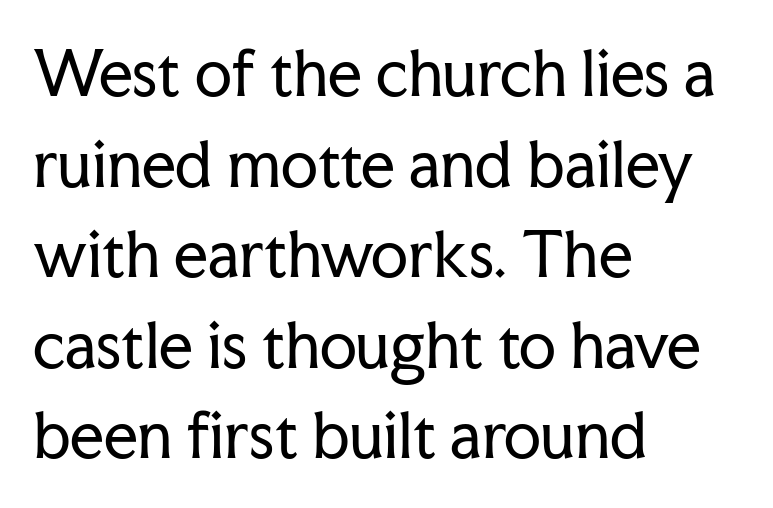
{"serif": "yes", "italic": "no", "bold": "no", "weight": "regular", "width": "normal", "stroke_contrast": "low", "x_height": "medium", "monospaced": "no", "underline": "no", "align": "left", "line_spacing": "normal", "line_spacing_ratio": 1.51, "letter_spacing": "normal", "letter_spacing_em": 0.0, "glyph_px": 60}
